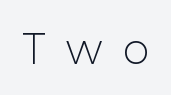
{"serif": "no", "italic": "no", "bold": "no", "weight": "light", "width": "normal", "stroke_contrast": "low", "x_height": "medium", "monospaced": "no", "underline": "no", "letter_spacing": "wide", "letter_spacing_em": 0.49, "glyph_px": 43}
